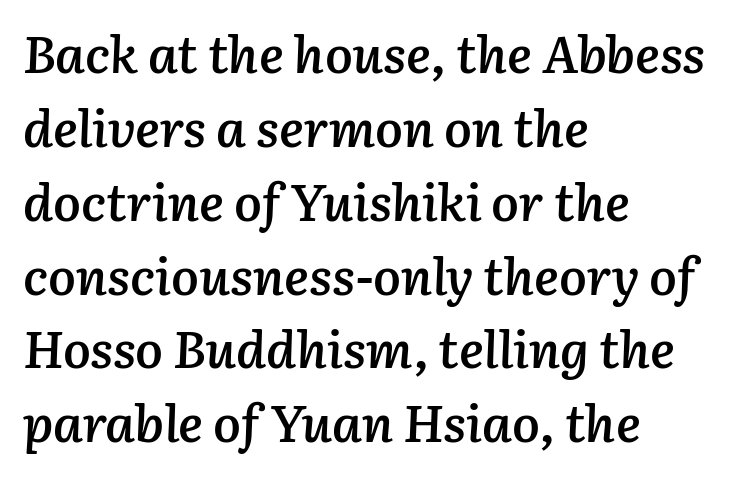
The image shows 52 px semibold type, italic (leaning right); set left-aligned, normal line spacing (1.42x), normal letter spacing, not underlined; low stroke contrast and a medium x-height.
